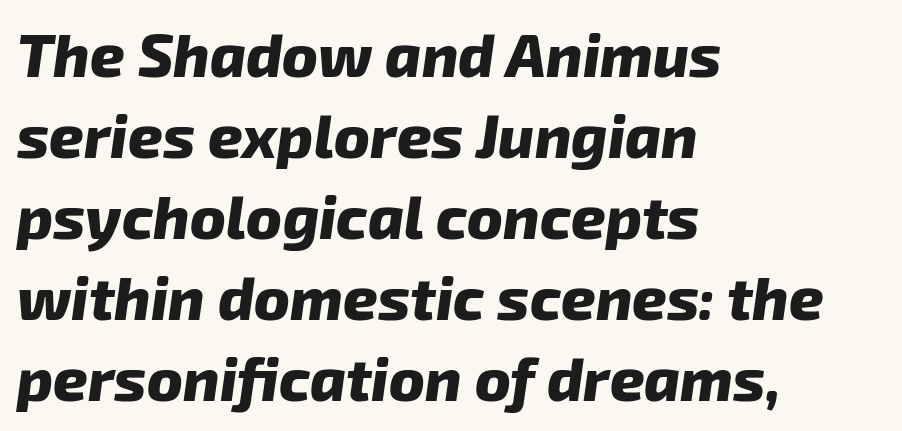
The image shows 60 px heavy type, italic (leaning right); set left-aligned, normal line spacing (1.35x), normal letter spacing, not underlined; low stroke contrast and a medium x-height.
